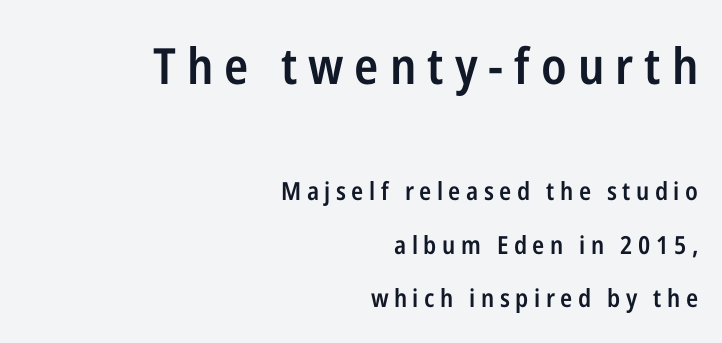
Here the first block reads like a headline and the second like body copy. Check under the words: just untouched page. The lines in this sample share a right terminus and differ only in where they begin. The rendering uses natural spacing where letterforms have individual widths. Leading: increased.
